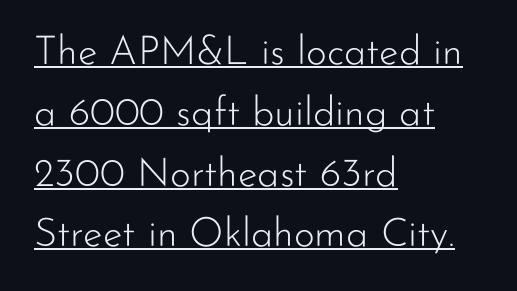
{"serif": "no", "italic": "no", "bold": "no", "weight": "light", "width": "normal", "stroke_contrast": "low", "x_height": "small", "monospaced": "no", "underline": "yes", "align": "left", "line_spacing": "normal", "line_spacing_ratio": 1.52, "letter_spacing": "normal", "letter_spacing_em": 0.0, "glyph_px": 40}
